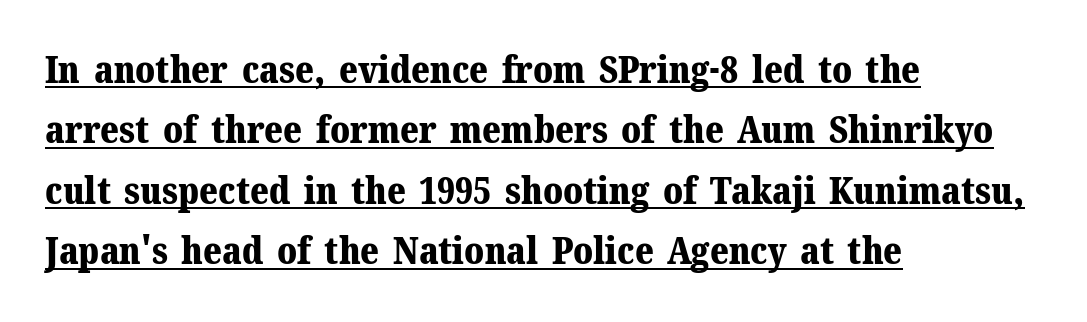
Q: Is the text bold? A: Yes.
Q: Is the text italic (slanted)? A: No, it is upright.
Q: Is the typeface a serif or a sans-serif typeface? A: Serif.
Q: Is the text underlined? A: Yes.
Q: How is the paragraph aligned? A: Left-aligned.
Q: Is the spacing between letters normal or unusually wide? A: Normal.
Q: Is the spacing between lines tight, normal or loose? A: Normal.
Q: Width (condensed, normal, or wide)? A: Normal.
Q: Stroke contrast? A: Medium.
Q: x-height? A: Medium.
Q: Monospaced? A: No.
